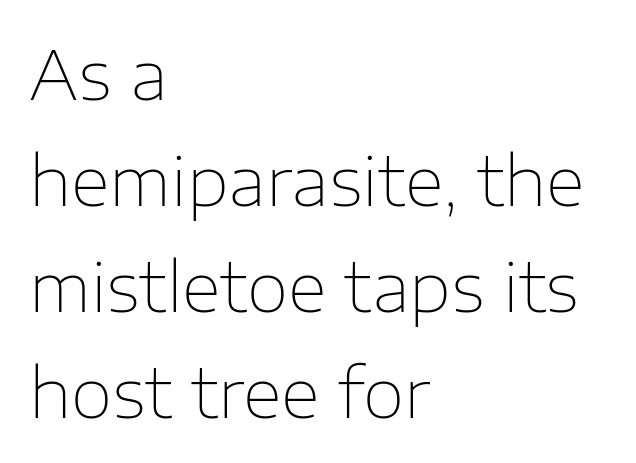
Q: Is the text bold? A: No.
Q: Is the text italic (slanted)? A: No, it is upright.
Q: Is the typeface a serif or a sans-serif typeface? A: Sans-serif.
Q: Is the text underlined? A: No.
Q: How is the paragraph aligned? A: Left-aligned.
Q: Is the spacing between letters normal or unusually wide? A: Normal.
Q: Is the spacing between lines tight, normal or loose? A: Normal.
Q: Width (condensed, normal, or wide)? A: Normal.
Q: Stroke contrast? A: Low.
Q: x-height? A: Medium.
Q: Monospaced? A: No.
